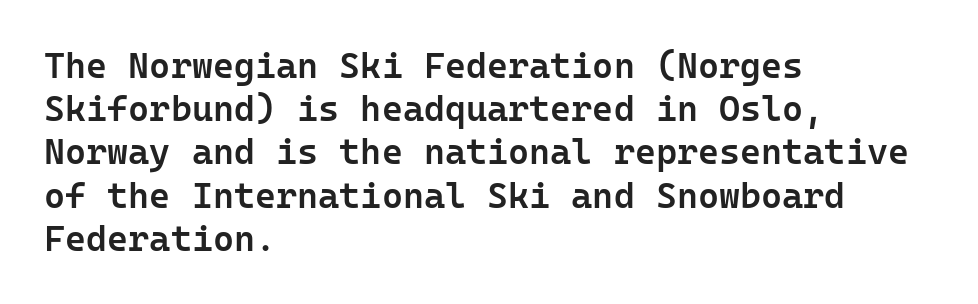
The glyphs are unaccompanied by any horizontal stroke below them. Observe the absence of serifs on each vertical stroke in this sample. These lines stack with their left ends in a neat column. Fixed-width glyphs throughout — classic coding-font behaviour. Caption: standard tracking, unaltered. Rendered with straight, roman letterforms.
